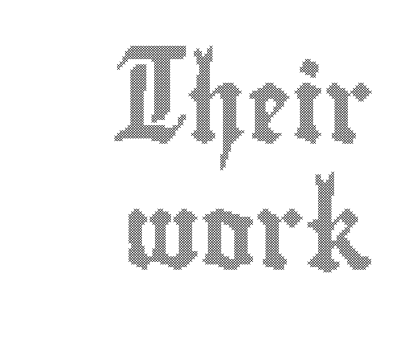
Q: Is the text italic (slanted)? A: No, it is upright.
Q: Is the text underlined? A: No.
Q: How is the paragraph aligned? A: Right-aligned.
Q: Is the spacing between letters normal or unusually wide? A: Normal.
Q: Is the spacing between lines tight, normal or loose? A: Normal.
Q: Width (condensed, normal, or wide)? A: Condensed.
Q: x-height? A: Small.
Q: Monospaced? A: No.
